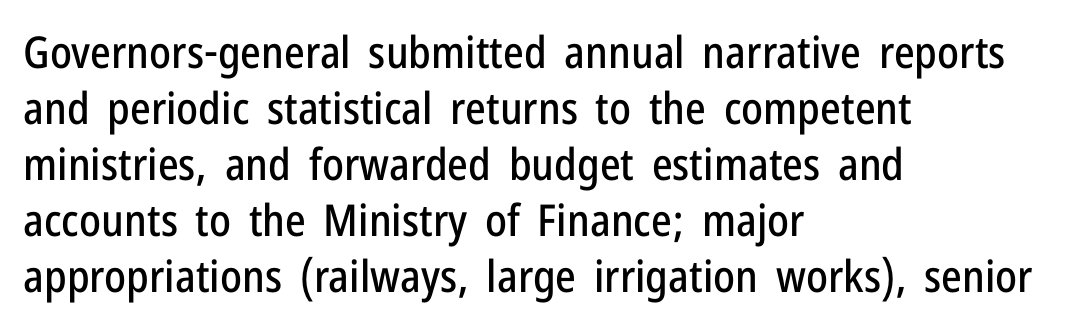
The image shows 44 px condensed sans-serif type, upright; set left-aligned, normal line spacing (1.27x), normal letter spacing, not underlined; low stroke contrast and a medium x-height.
